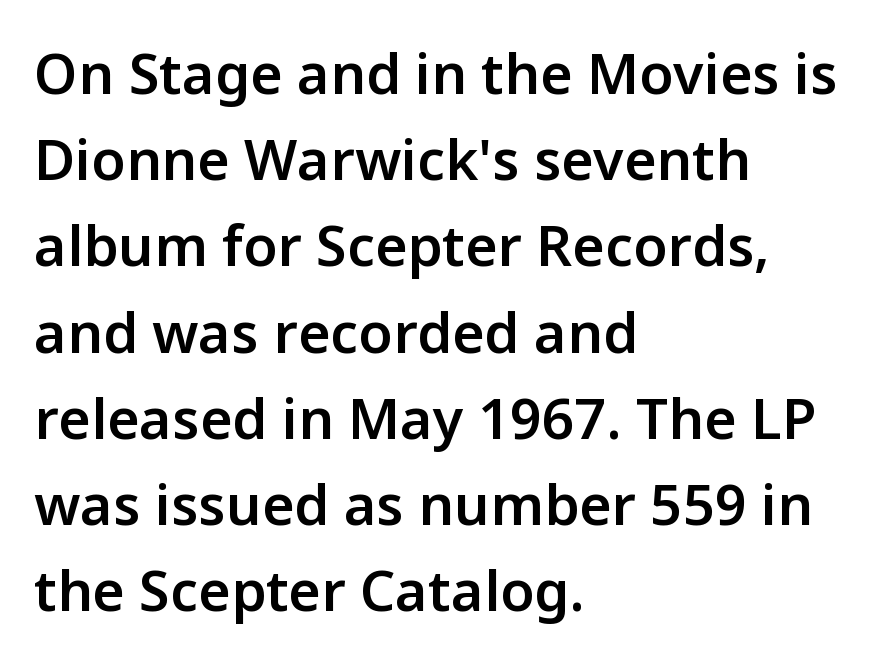
Q: Is the text bold? A: Semi-bold.
Q: Is the text italic (slanted)? A: No, it is upright.
Q: Is the typeface a serif or a sans-serif typeface? A: Sans-serif.
Q: Is the text underlined? A: No.
Q: How is the paragraph aligned? A: Left-aligned.
Q: Is the spacing between letters normal or unusually wide? A: Normal.
Q: Is the spacing between lines tight, normal or loose? A: Normal.
Q: Width (condensed, normal, or wide)? A: Normal.
Q: Stroke contrast? A: Low.
Q: x-height? A: Medium.
Q: Monospaced? A: No.
